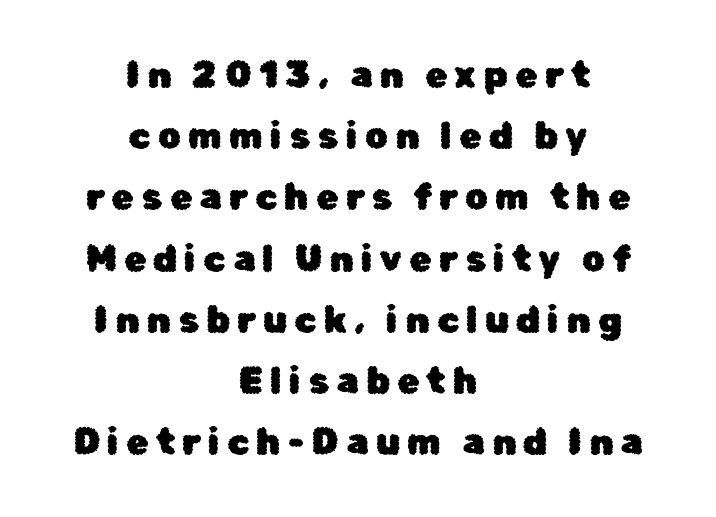
The image shows 36 px sans-serif type, upright; set centered, normal line spacing (1.7x), unusually wide letter spacing (+0.2 em), not underlined; low stroke contrast and a medium x-height.
